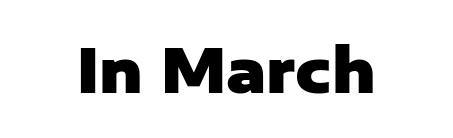
Words float on clear page, feet unadorned. Notice how the stems are strictly vertical — no italics here. A typesetter would call this proportional, since set widths differ per character. Short note: letters normally spaced.
